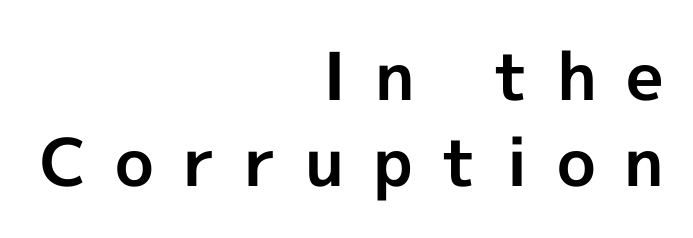
The image shows 66 px bold sans-serif type, upright; set right-aligned, normal line spacing (1.31x), unusually wide letter spacing (+0.44 em), not underlined; a medium x-height.
